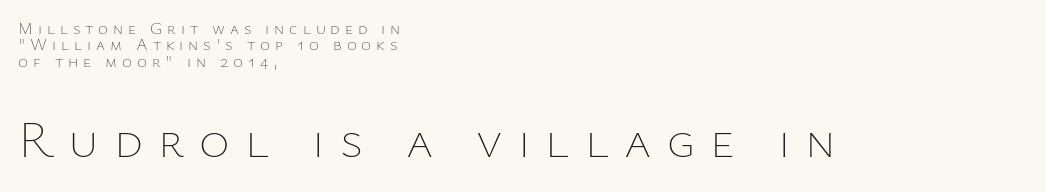
Unlike italic type, these characters show no tilt at all. The designer dialed line spacing down below the default. Which chunk is bigger? The second one — the bottom block dwarfs the top. Display-style spreading of the glyphs; the letterfit is very open. Spacing verdict: proportional, widths tailored to each character. The weight would be labelled regular, book, light, or lighter still.
